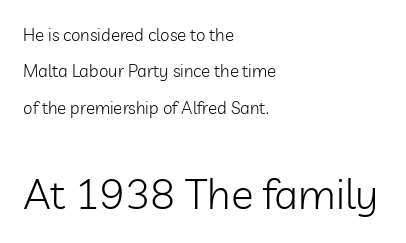
Q: Is the text bold? A: No.
Q: Is the text italic (slanted)? A: No, it is upright.
Q: Is the typeface a serif or a sans-serif typeface? A: Sans-serif.
Q: Is the text underlined? A: No.
Q: How is the paragraph aligned? A: Left-aligned.
Q: Is the spacing between letters normal or unusually wide? A: Normal.
Q: Is the spacing between lines tight, normal or loose? A: Loose.
Q: Which block of text is set in a larger size, the first (top) or the second (bottom)? A: The second (bottom) one.
Q: Width (condensed, normal, or wide)? A: Normal.
Q: Stroke contrast? A: Low.
Q: x-height? A: Medium.
Q: Monospaced? A: No.
